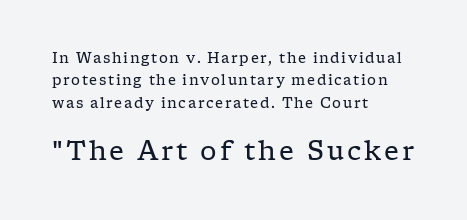
Q: Is the text bold? A: No.
Q: Is the text italic (slanted)? A: No, it is upright.
Q: Is the text underlined? A: No.
Q: How is the paragraph aligned? A: Left-aligned.
Q: Is the spacing between lines tight, normal or loose? A: Normal.
Q: Which block of text is set in a larger size, the first (top) or the second (bottom)? A: The second (bottom) one.
